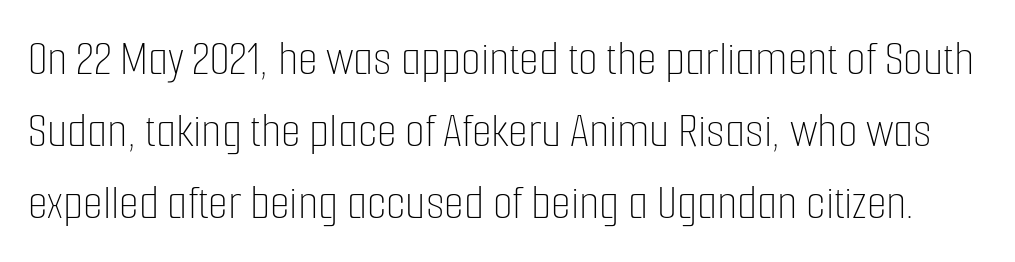
{"italic": "no", "bold": "no", "weight": "thin", "width": "condensed", "stroke_contrast": "low", "x_height": "medium", "monospaced": "no", "underline": "no", "line_spacing": "normal", "line_spacing_ratio": 1.41, "letter_spacing": "normal", "letter_spacing_em": 0.0, "glyph_px": 51}
